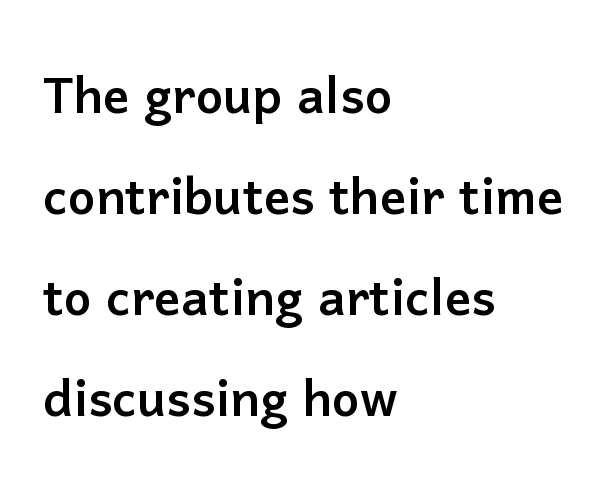
{"serif": "no", "italic": "no", "width": "normal", "stroke_contrast": "low", "x_height": "medium", "monospaced": "no", "underline": "no", "align": "left", "line_spacing": "normal", "line_spacing_ratio": 1.53, "letter_spacing": "normal", "letter_spacing_em": 0.0, "glyph_px": 66}
